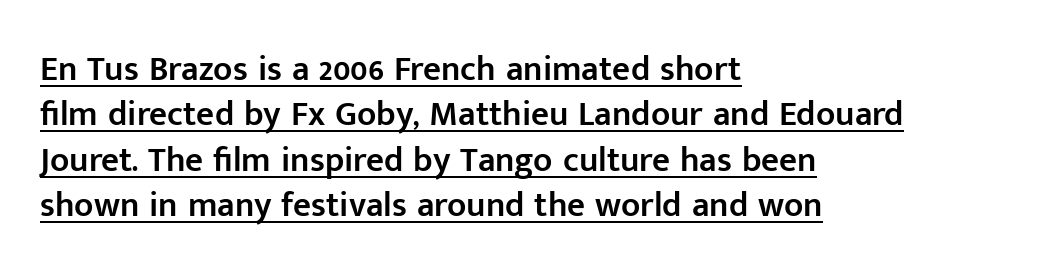
The image shows 35 px semibold sans-serif type, upright; set left-aligned, normal line spacing (1.3x), normal letter spacing, underlined; low stroke contrast and a medium x-height.
